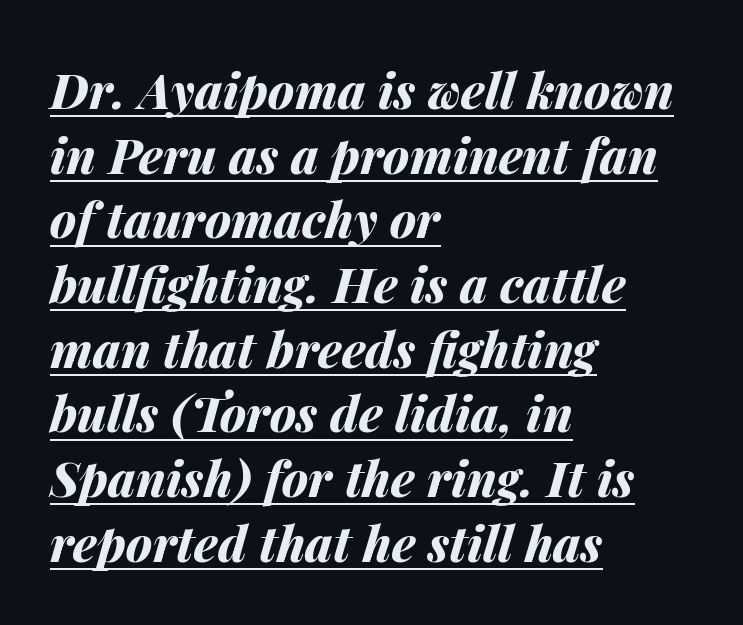
Notice how a bar underscores the lettering throughout. These lines stack with their left ends in a neat column. This rendering leaves character spacing at its baseline value. Posture: slanted.
